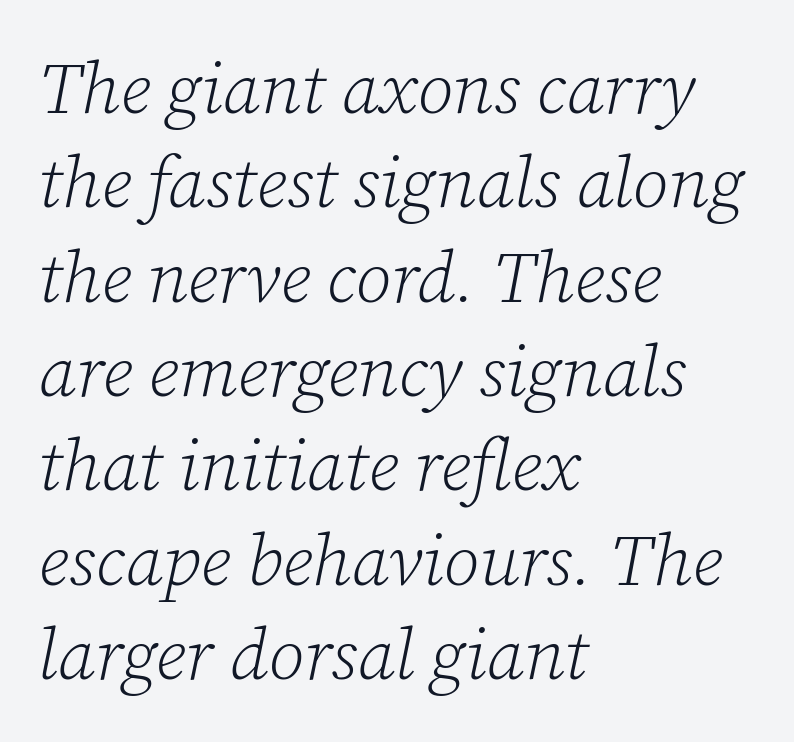
Letterform terminals end in serifs throughout the passage. Is this a fixed-width face? No — the glyphs have proportional, varying widths. Notice how the stems are inclined rather than vertical — that's the hallmark of italics. The rag falls on the right side of this text block. Regular leading. Stroke mass is kept to a normal reading level or below.
